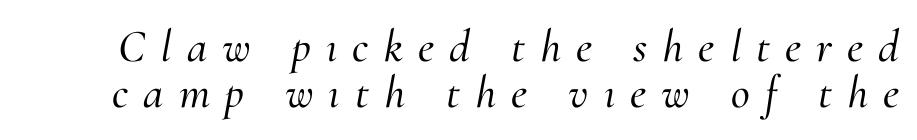
The image shows 46 px serif type, italic (leaning right); set tight line spacing (1.01x), unusually wide letter spacing (+0.33 em), not underlined; medium stroke contrast and a small x-height.
